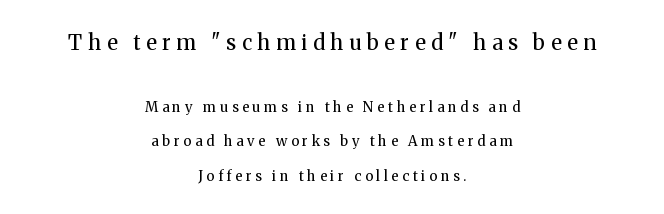
The image shows 21 px text type, upright; set centered, loose line spacing (2.47x), unusually wide letter spacing (+0.27 em), not underlined; the first (top) block is 1.5x larger.
